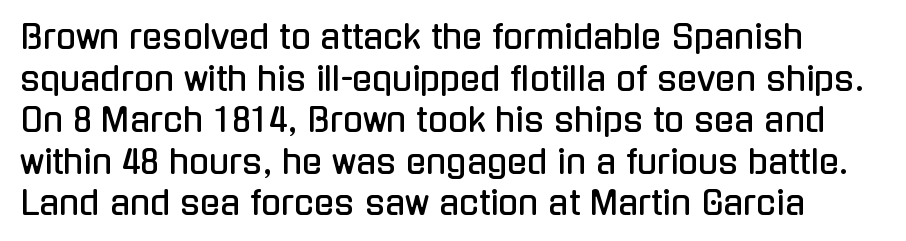
Q: Is the text italic (slanted)? A: No, it is upright.
Q: Is the typeface a serif or a sans-serif typeface? A: Sans-serif.
Q: Is the text underlined? A: No.
Q: Is the spacing between letters normal or unusually wide? A: Normal.
Q: Is the spacing between lines tight, normal or loose? A: Normal.
Q: Width (condensed, normal, or wide)? A: Condensed.
Q: Stroke contrast? A: Low.
Q: x-height? A: Medium.
Q: Monospaced? A: No.
